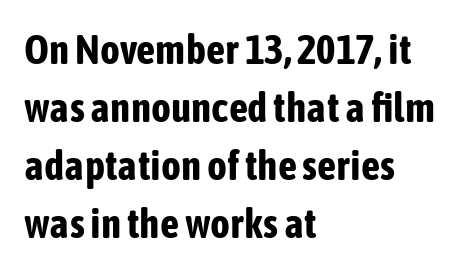
Q: Is the text bold? A: Yes.
Q: Is the text italic (slanted)? A: No, it is upright.
Q: Is the typeface a serif or a sans-serif typeface? A: Sans-serif.
Q: Is the text underlined? A: No.
Q: How is the paragraph aligned? A: Left-aligned.
Q: Is the spacing between letters normal or unusually wide? A: Normal.
Q: Is the spacing between lines tight, normal or loose? A: Normal.
Q: Width (condensed, normal, or wide)? A: Condensed.
Q: Stroke contrast? A: Low.
Q: x-height? A: Medium.
Q: Monospaced? A: No.
